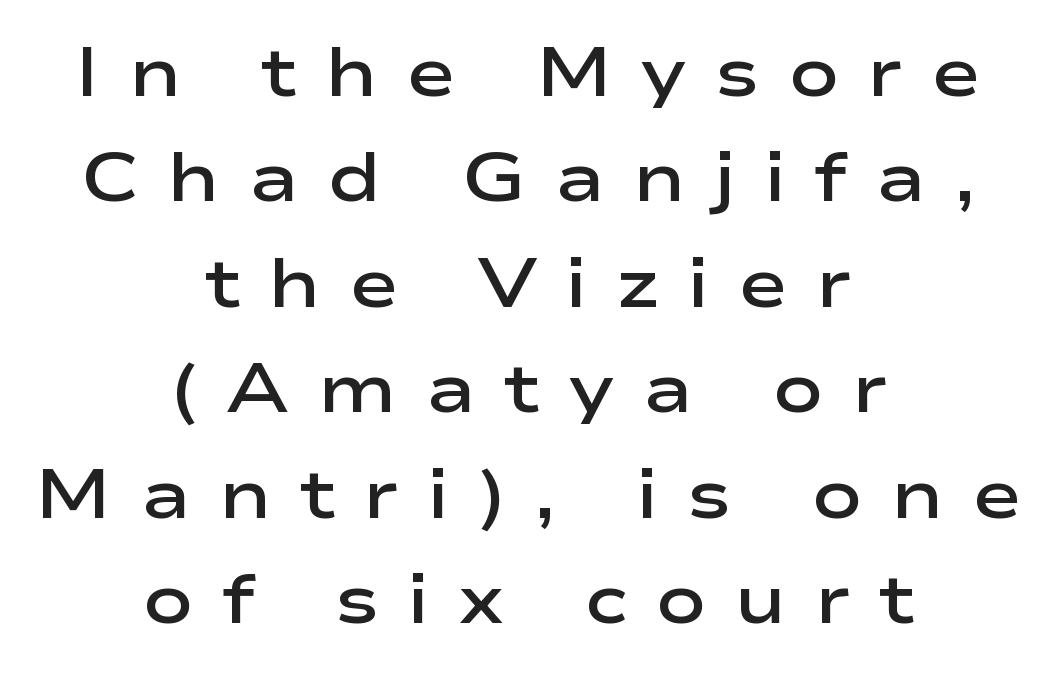
The image shows 68 px semibold, wide sans-serif type, upright; set centered, normal line spacing (1.55x), unusually wide letter spacing (+0.41 em), not underlined; low stroke contrast and a medium x-height.
